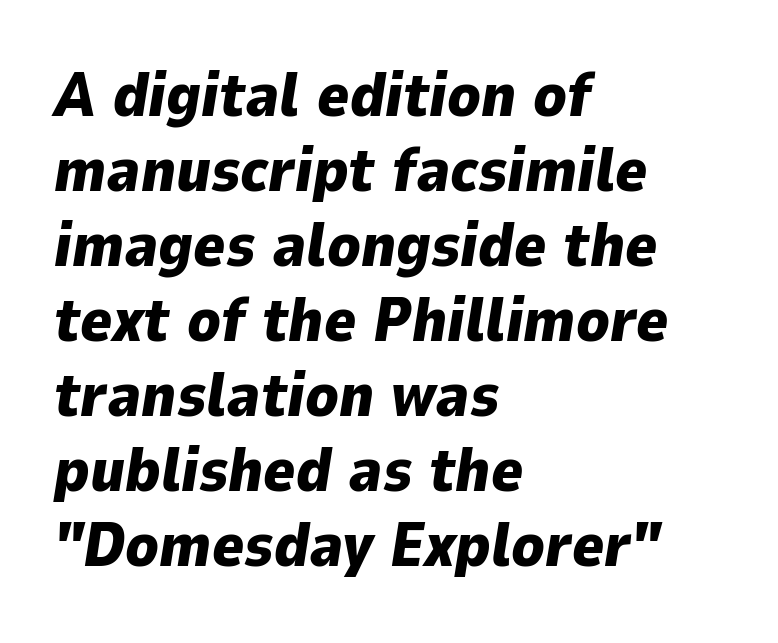
Q: Is the text bold? A: Yes.
Q: Is the text italic (slanted)? A: Yes, it leans right by about 9 degrees.
Q: Is the text underlined? A: No.
Q: How is the paragraph aligned? A: Left-aligned.
Q: Is the spacing between letters normal or unusually wide? A: Normal.
Q: Width (condensed, normal, or wide)? A: Normal.
Q: Stroke contrast? A: Low.
Q: x-height? A: Medium.
Q: Monospaced? A: No.
